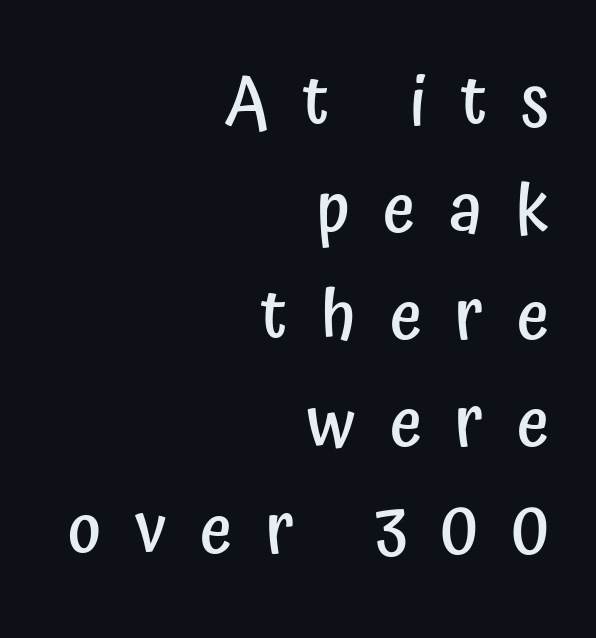
Horizontal bands of white between lines are of average thickness. The string is rendered with underlining switched off. Line ends are locked; line starts wander. Letter spacing: wide. Upright lettering throughout.
